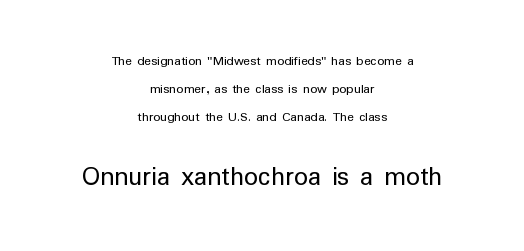
{"serif": "no", "italic": "no", "bold": "no", "weight": "regular", "width": "normal", "stroke_contrast": "low", "x_height": "medium", "monospaced": "no", "underline": "no", "align": "center", "line_spacing": "loose", "line_spacing_ratio": 2.0, "letter_spacing": "normal", "letter_spacing_em": 0.0, "larger_block": "second", "size_ratio": 2.0, "glyph_px": 28}
